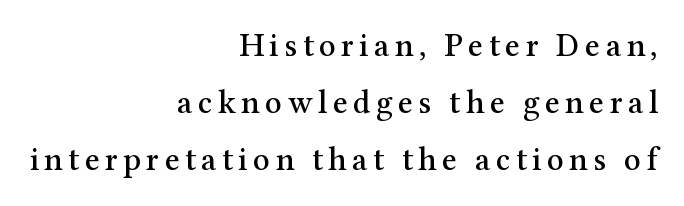
{"serif": "yes", "italic": "no", "width": "normal", "stroke_contrast": "medium", "x_height": "medium", "monospaced": "no", "underline": "no", "align": "right", "line_spacing_ratio": 1.73, "glyph_px": 33}
